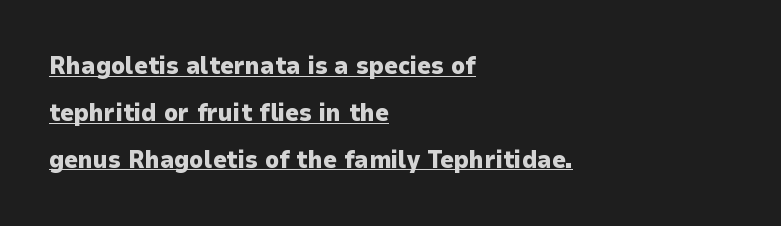
The image shows 24 px bold type, upright; set left-aligned, loose line spacing (1.95x), normal letter spacing, underlined.
